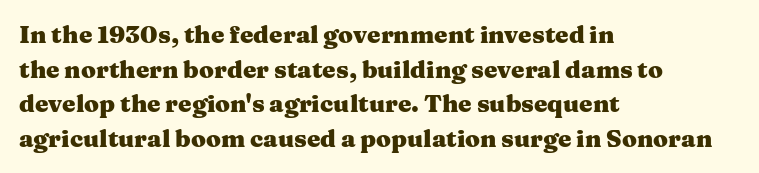
{"italic": "no", "bold": "yes", "underline": "no", "align": "left", "line_spacing": "normal", "line_spacing_ratio": 1.44, "letter_spacing": "normal", "letter_spacing_em": 0.0, "glyph_px": 24}
